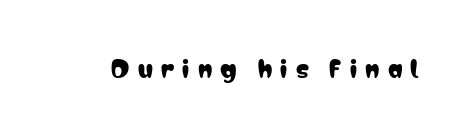
Letter spacing: wide. The gap between lines stays unmarked. Is there any slant? The stems are plumb.
